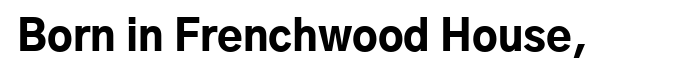
Clear beneath every line of the passage. What kind of face is this? One without serifs — a sans. Is the type bold? Yes — the strokes are clearly thick and heavy. Think of a printed novel: that variable character pitch is what you see here. The specimen reads as upright at a glance.
